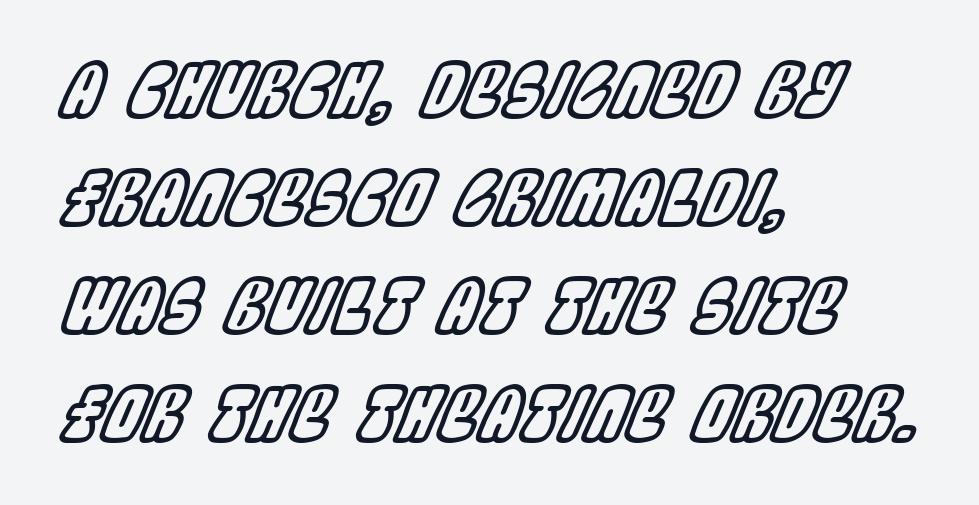
The image shows 73 px condensed type, italic (leaning right); set left-aligned, normal line spacing (1.48x), normal letter spacing, not underlined; a large x-height.
